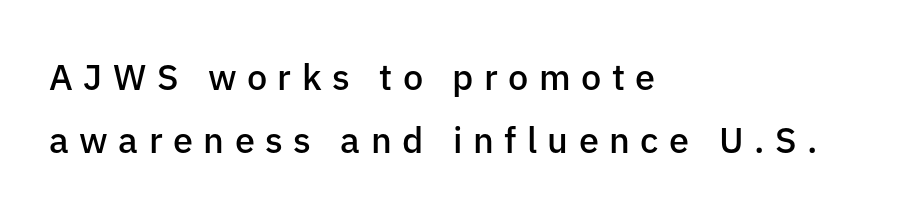
{"serif": "no", "italic": "no", "bold": "semi", "weight": "semibold", "width": "normal", "stroke_contrast": "low", "x_height": "medium", "monospaced": "no", "underline": "no", "align": "left", "line_spacing_ratio": 1.74, "letter_spacing": "wide", "letter_spacing_em": 0.29, "glyph_px": 36}
